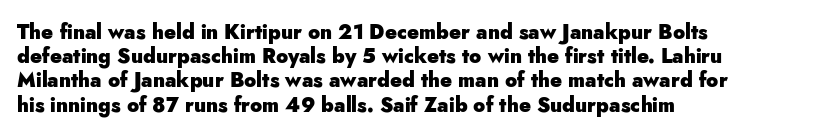
Descenders hang freely into open space. The paragraph has a hard left edge and a soft right edge. It's the straight-up-and-down kind of type. Observe the ordinary spacing: letters are neighbours, not strangers. Weight check: bold — yes, fully.
